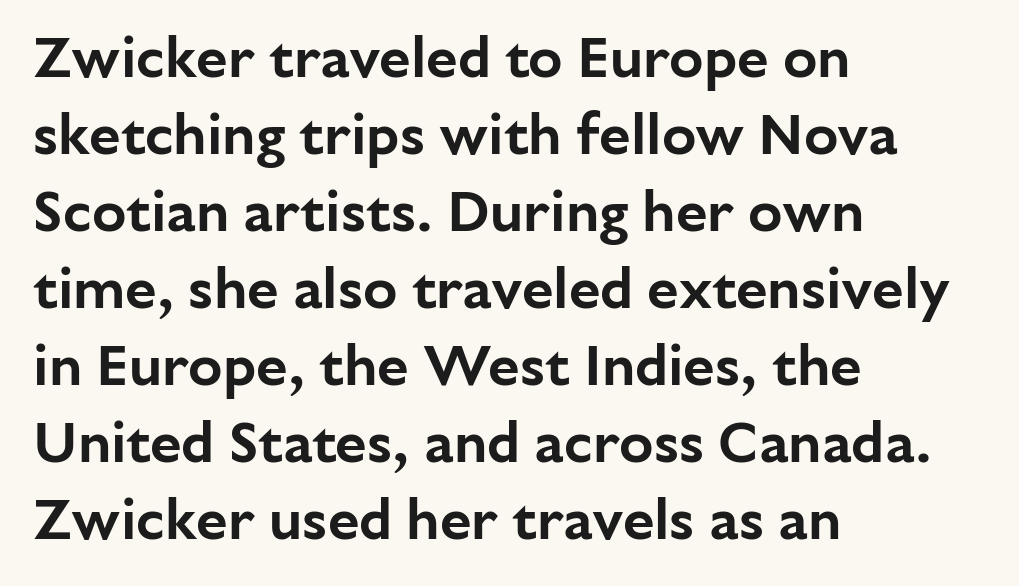
Q: Is the text italic (slanted)? A: No, it is upright.
Q: Is the typeface a serif or a sans-serif typeface? A: Sans-serif.
Q: Is the text underlined? A: No.
Q: How is the paragraph aligned? A: Left-aligned.
Q: Is the spacing between letters normal or unusually wide? A: Normal.
Q: Is the spacing between lines tight, normal or loose? A: Normal.
Q: Width (condensed, normal, or wide)? A: Normal.
Q: Stroke contrast? A: Low.
Q: x-height? A: Medium.
Q: Monospaced? A: No.
